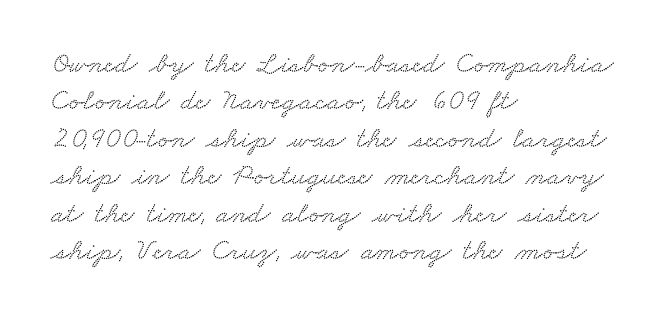
The image shows 30 px wide type; set left-aligned, normal line spacing (1.25x), normal letter spacing, not underlined; low stroke contrast and a small x-height.
